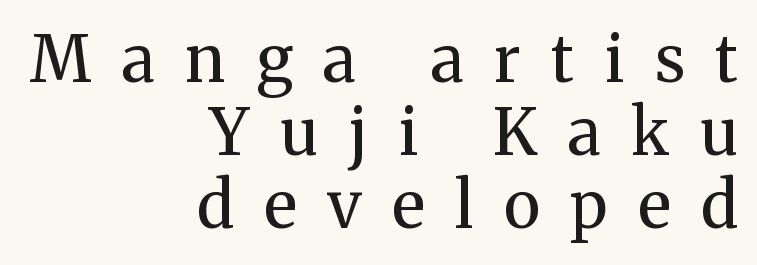
Q: Is the text bold? A: No.
Q: Is the text italic (slanted)? A: No, it is upright.
Q: Is the typeface a serif or a sans-serif typeface? A: Serif.
Q: Is the text underlined? A: No.
Q: How is the paragraph aligned? A: Right-aligned.
Q: Is the spacing between letters normal or unusually wide? A: Unusually wide.
Q: Is the spacing between lines tight, normal or loose? A: Tight.
Q: Width (condensed, normal, or wide)? A: Normal.
Q: Stroke contrast? A: Medium.
Q: x-height? A: Medium.
Q: Monospaced? A: No.
